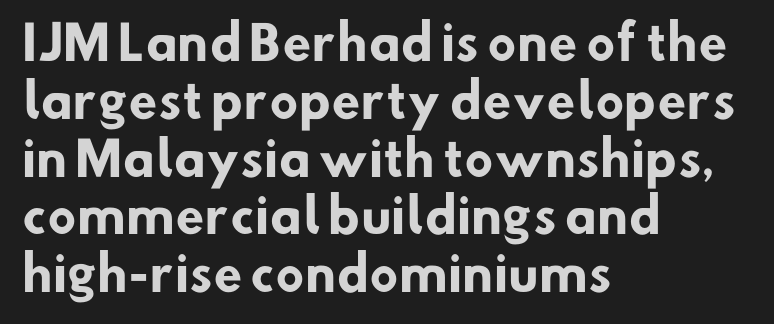
Proportional: the letters do not fall into vertical columns. Where is the straight margin? On the left. Any mark beneath the type? The region is blank. Honestly, the letter spacing is just normal — you wouldn't notice it. A sans-serif font was chosen for this passage. Typesetter's note: full bold, strokes at maximum text heaviness.
